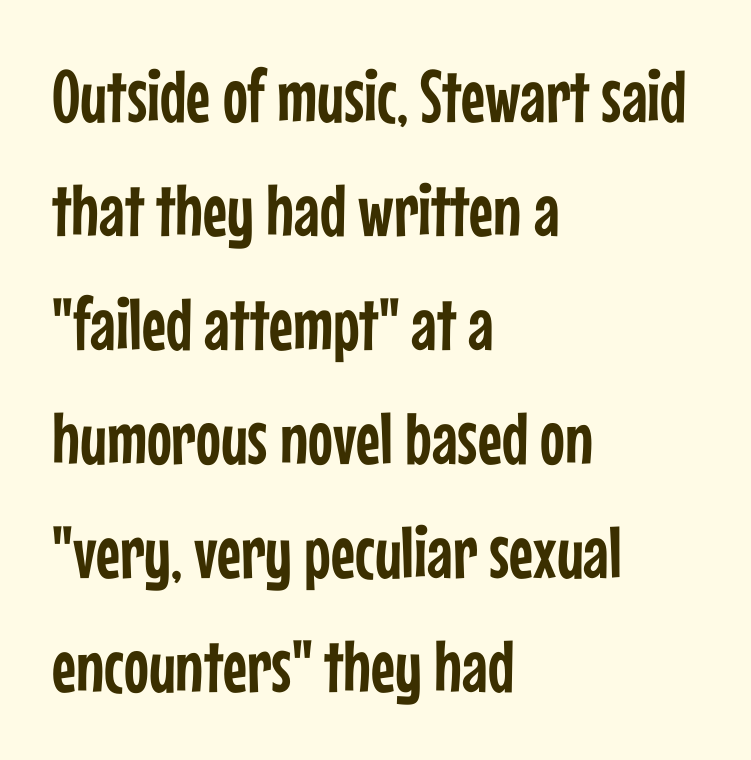
The passage is arranged the way most books set body copy — flush left. Type style note: lacks serifs. The rendering keeps characters at their native spacing. A typesetter would call this proportional, since set widths differ per character. Is there much room between lines? A standard amount, neither cramped nor airy.
